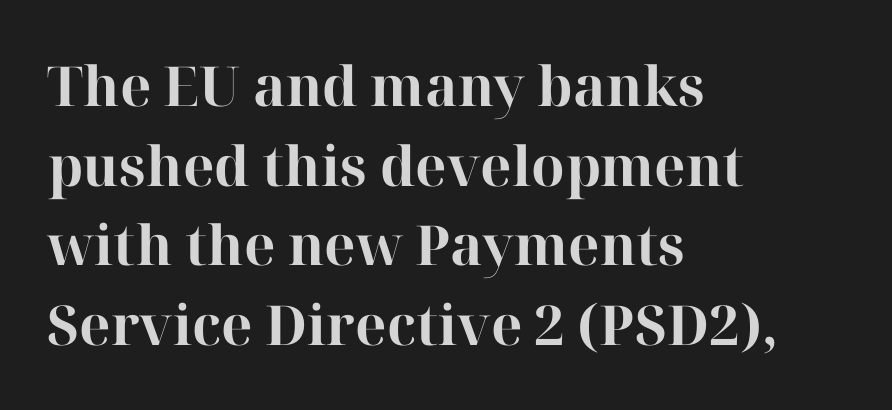
Varying glyph widths throughout — classic text-font behaviour. How heavy is the stroke? Heavy — this is a bold. It's the straight-up-and-down kind of type. These lines are composed in type with serifs. Is there much room between lines? A standard amount, neither cramped nor airy.
